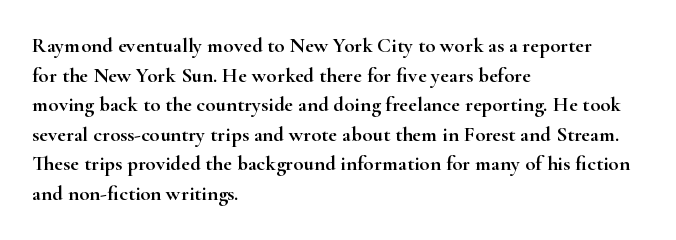
{"italic": "no", "underline": "no", "align": "left", "line_spacing": "normal", "line_spacing_ratio": 1.41, "letter_spacing": "normal", "letter_spacing_em": 0.0, "glyph_px": 21}
